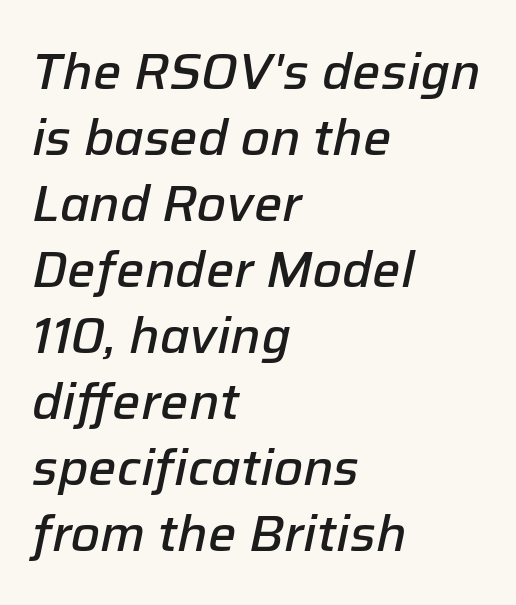
Q: Is the text bold? A: Semi-bold.
Q: Is the text italic (slanted)? A: Yes, it leans right by about 12 degrees.
Q: Is the text underlined? A: No.
Q: How is the paragraph aligned? A: Left-aligned.
Q: Is the spacing between letters normal or unusually wide? A: Normal.
Q: Is the spacing between lines tight, normal or loose? A: Normal.
Q: Width (condensed, normal, or wide)? A: Normal.
Q: Stroke contrast? A: Low.
Q: x-height? A: Medium.
Q: Monospaced? A: No.
